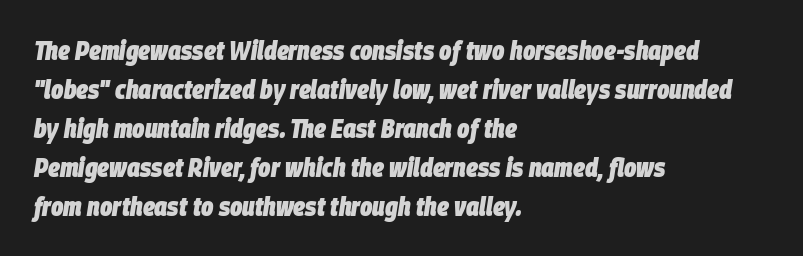
Evenly set lines give the paragraph a standard silhouette. Slanted lettering throughout. Underlining? Definitely not there. Here the glyphs are tracked normally, forming tight word shapes. Leftover space on each line is placed entirely after the last word.
